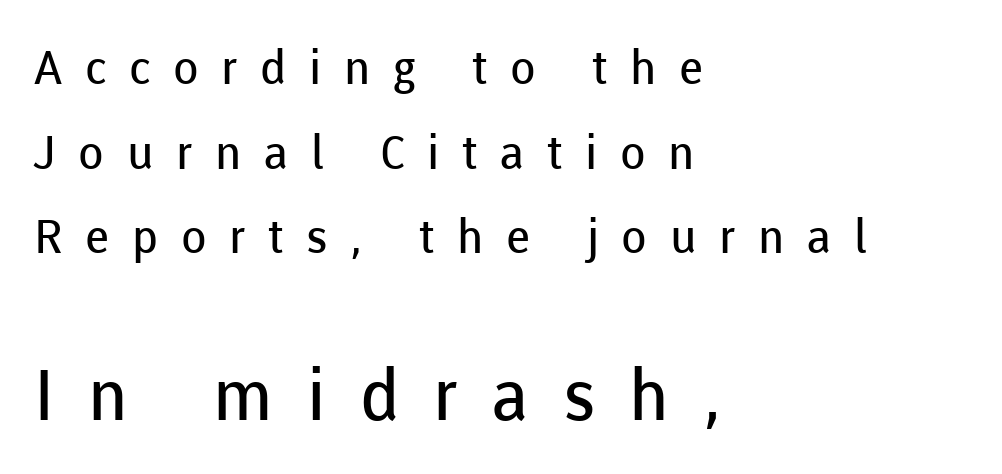
Q: Is the text bold? A: No.
Q: Is the text italic (slanted)? A: No, it is upright.
Q: Is the typeface a serif or a sans-serif typeface? A: Sans-serif.
Q: Is the text underlined? A: No.
Q: How is the paragraph aligned? A: Left-aligned.
Q: Is the spacing between letters normal or unusually wide? A: Unusually wide.
Q: Which block of text is set in a larger size, the first (top) or the second (bottom)? A: The second (bottom) one.
Q: Width (condensed, normal, or wide)? A: Normal.
Q: Stroke contrast? A: Low.
Q: x-height? A: Medium.
Q: Monospaced? A: No.
